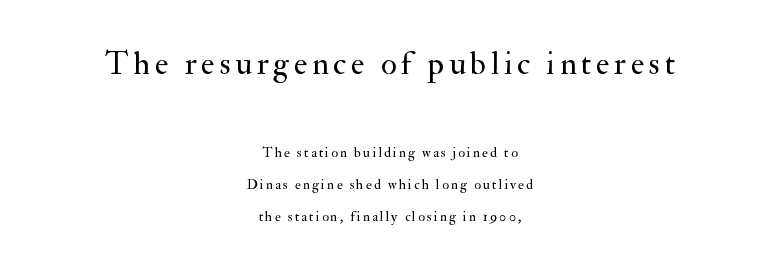
Q: Is the text bold? A: No.
Q: Is the text italic (slanted)? A: No, it is upright.
Q: Is the typeface a serif or a sans-serif typeface? A: Serif.
Q: Is the text underlined? A: No.
Q: How is the paragraph aligned? A: Centered.
Q: Is the spacing between lines tight, normal or loose? A: Loose.
Q: Which block of text is set in a larger size, the first (top) or the second (bottom)? A: The first (top) one.
Q: Width (condensed, normal, or wide)? A: Normal.
Q: Stroke contrast? A: Medium.
Q: x-height? A: Small.
Q: Monospaced? A: No.
